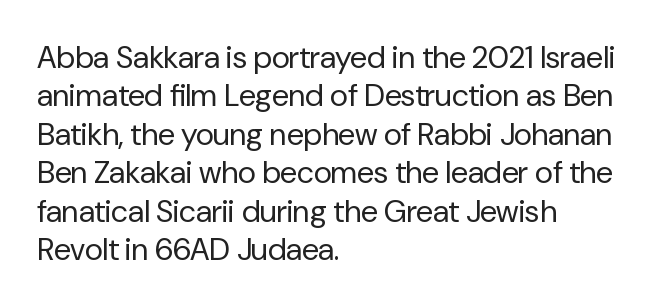
{"serif": "no", "italic": "no", "bold": "no", "weight": "regular", "width": "normal", "stroke_contrast": "low", "x_height": "medium", "monospaced": "no", "underline": "no", "align": "left", "line_spacing_ratio": 1.24, "letter_spacing": "normal", "letter_spacing_em": 0.0, "glyph_px": 31}
